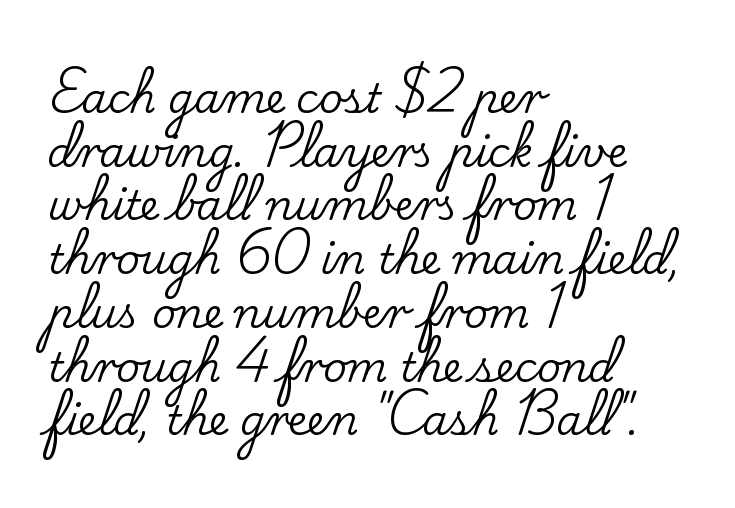
{"serif": "yes", "width": "normal", "stroke_contrast": "low", "x_height": "small", "monospaced": "no", "underline": "no", "align": "left", "line_spacing": "normal", "line_spacing_ratio": 1.31, "letter_spacing": "normal", "letter_spacing_em": 0.0, "glyph_px": 41}
